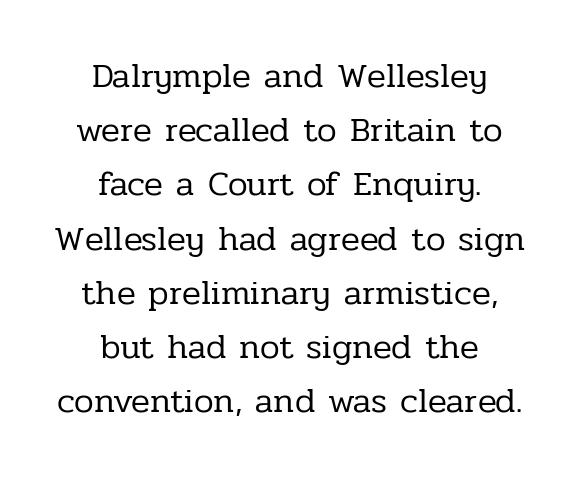
The gaps between neighbouring characters are ordinary and unremarkable. Each line is balanced around a shared central axis. The characters display serif detailing at their extremities. Is this a fixed-width face? No — the glyphs have proportional, varying widths. The characters are drawn with everyday or finer stroke widths. Characters remain perfectly vertical along every line.
